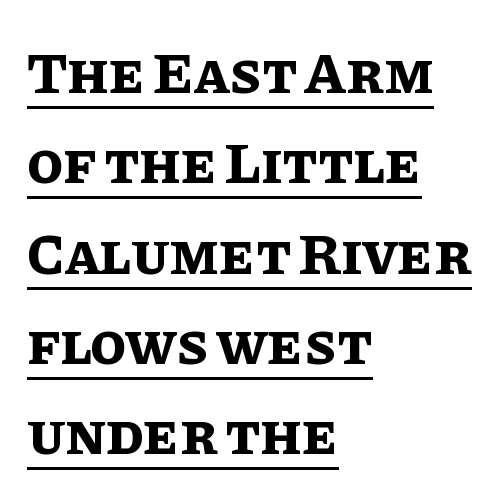
{"italic": "no", "bold": "yes", "weight": "bold", "width": "normal", "stroke_contrast": "low", "x_height": "large", "monospaced": "no", "underline": "yes", "align": "left", "line_spacing": "normal", "line_spacing_ratio": 1.53, "letter_spacing": "normal", "letter_spacing_em": 0.0, "glyph_px": 59}
